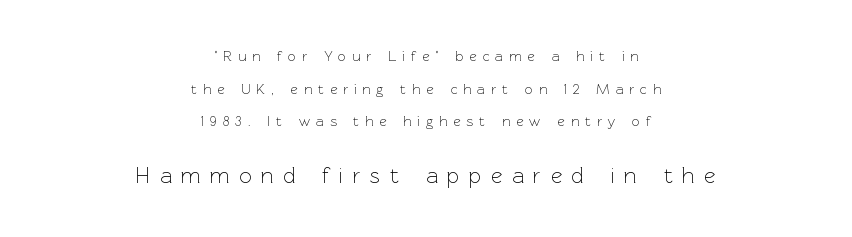
Q: Is the text bold? A: No.
Q: Is the text italic (slanted)? A: No, it is upright.
Q: Is the text underlined? A: No.
Q: How is the paragraph aligned? A: Centered.
Q: Is the spacing between letters normal or unusually wide? A: Unusually wide.
Q: Is the spacing between lines tight, normal or loose? A: Loose.
Q: Which block of text is set in a larger size, the first (top) or the second (bottom)? A: The second (bottom) one.
